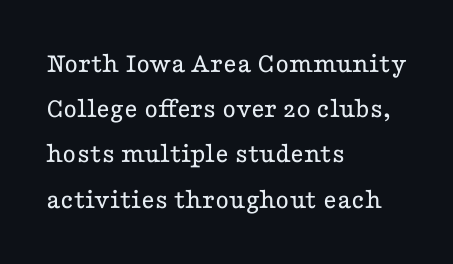
The image shows 29 px regular-weight, wide serif type, upright; set left-aligned, normal line spacing (1.56x), normal letter spacing, not underlined; low stroke contrast and a medium x-height.
